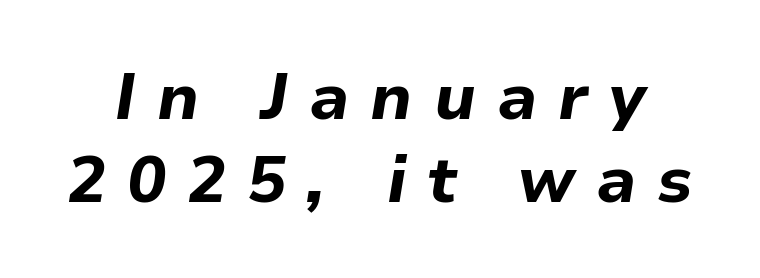
The face used here has a pronounced slope to its letters. Varying glyph widths throughout — classic text-font behaviour. A typesetter would call this leading conventional body-copy spacing. Each row of text sits above clean, open space.
